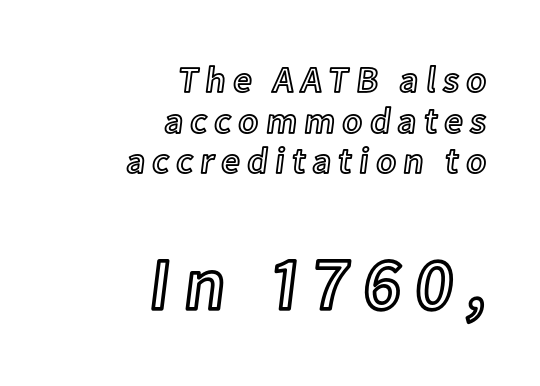
The image shows 74 px text type; set right-aligned, tight line spacing (1.1x), not underlined; the second (bottom) block is 2.0x larger; a medium x-height.
